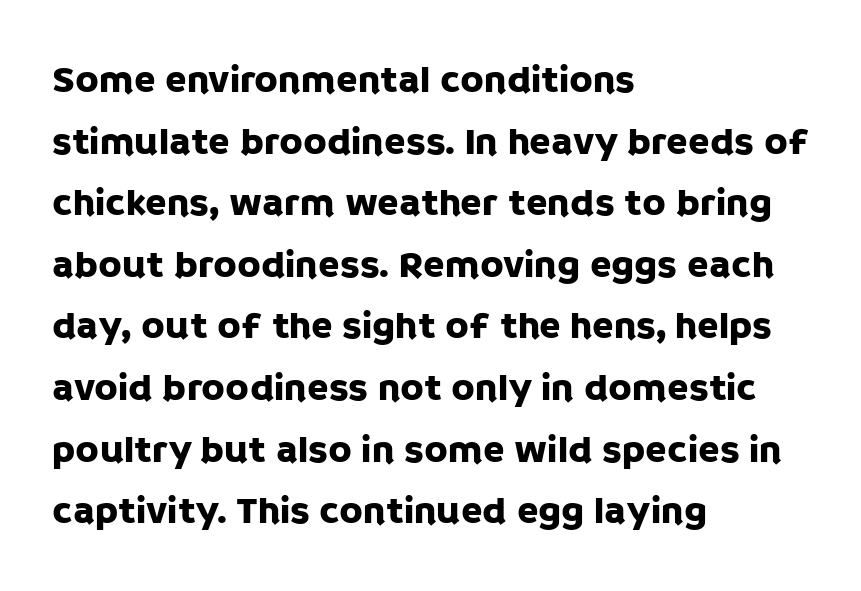
The image shows 39 px sans-serif type, upright; set left-aligned, normal line spacing (1.58x), normal letter spacing, not underlined; low stroke contrast and a large x-height.
